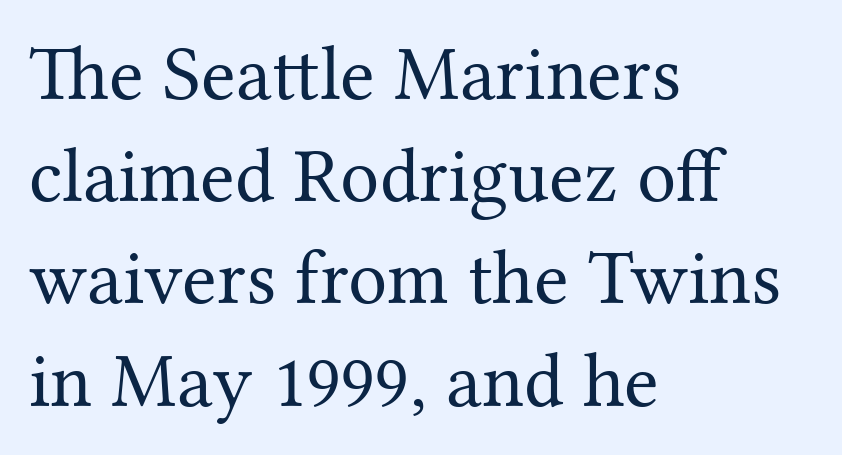
{"serif": "yes", "italic": "no", "bold": "no", "weight": "regular", "width": "normal", "stroke_contrast": "medium", "x_height": "medium", "monospaced": "no", "underline": "no", "align": "left", "line_spacing": "normal", "line_spacing_ratio": 1.31, "letter_spacing": "normal", "letter_spacing_em": 0.0, "glyph_px": 78}
